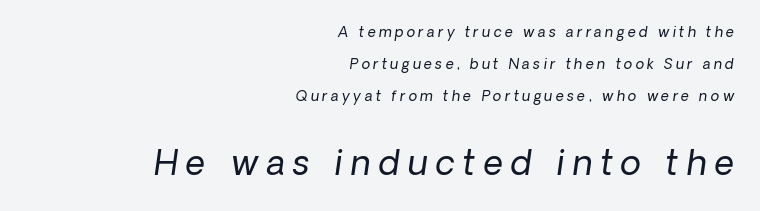
The text was rendered using a sans face with plain stroke endings. Think of a printed novel: that variable character pitch is what you see here. Block two is the big one; block one sits smaller above it. Quick note: underline off.
